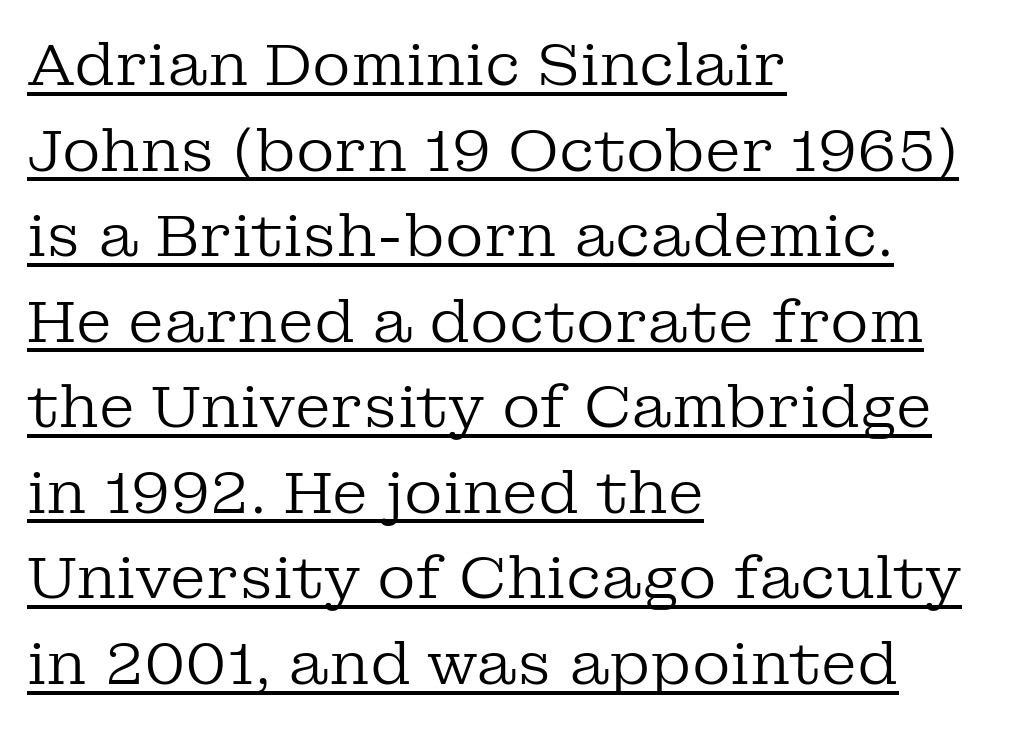
The image shows 59 px regular-weight serif type, upright; set left-aligned, normal line spacing (1.45x), normal letter spacing, underlined; low stroke contrast and a medium x-height.
